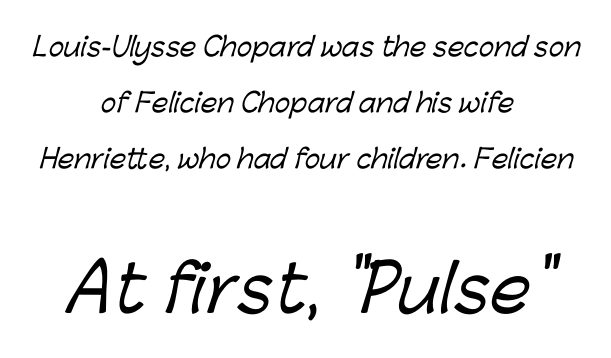
Q: Is the typeface a serif or a sans-serif typeface? A: Sans-serif.
Q: Is the text underlined? A: No.
Q: How is the paragraph aligned? A: Centered.
Q: Is the spacing between letters normal or unusually wide? A: Normal.
Q: Is the spacing between lines tight, normal or loose? A: Loose.
Q: Which block of text is set in a larger size, the first (top) or the second (bottom)? A: The second (bottom) one.
Q: Width (condensed, normal, or wide)? A: Normal.
Q: Stroke contrast? A: Low.
Q: x-height? A: Medium.
Q: Monospaced? A: No.
